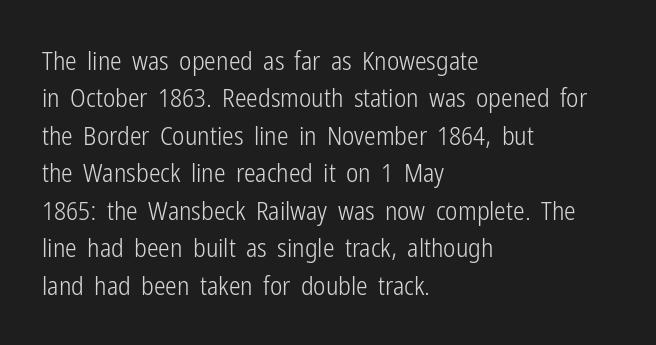
{"italic": "no", "bold": "no", "underline": "no", "align": "left", "line_spacing": "normal", "line_spacing_ratio": 1.44, "letter_spacing": "normal", "letter_spacing_em": 0.0, "glyph_px": 26}
